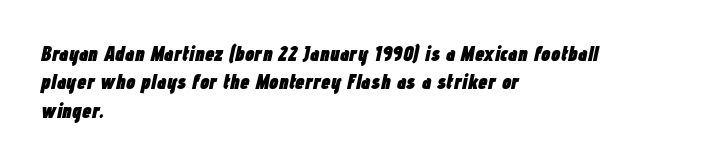
Q: Is the text bold? A: Yes.
Q: Is the text italic (slanted)? A: Yes, it leans right by about 12 degrees.
Q: Is the text underlined? A: No.
Q: How is the paragraph aligned? A: Left-aligned.
Q: Is the spacing between letters normal or unusually wide? A: Normal.
Q: Is the spacing between lines tight, normal or loose? A: Normal.
